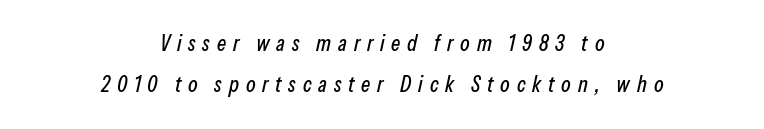
Nobody drew a line under any word here. Visually the block forms a symmetrical silhouette, jagged on both flanks. Spacing between characters has been opened up far beyond the box default. Observe the lean: these are italic letterforms.
